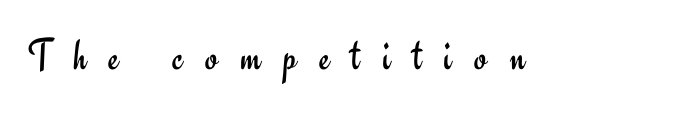
{"serif": "no", "bold": "no", "weight": "regular", "width": "normal", "stroke_contrast": "low", "x_height": "small", "monospaced": "no", "underline": "no", "letter_spacing": "wide", "letter_spacing_em": 0.5, "glyph_px": 45}
